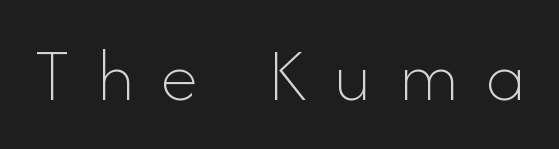
{"italic": "no", "bold": "no", "weight": "thin", "width": "normal", "stroke_contrast": "low", "x_height": "small", "monospaced": "no", "underline": "no", "letter_spacing": "wide", "letter_spacing_em": 0.35, "glyph_px": 77}
